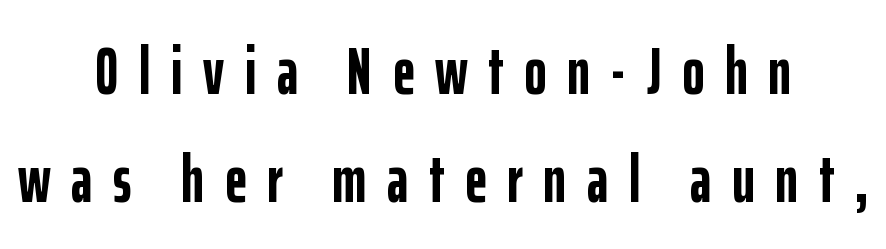
{"serif": "no", "italic": "no", "bold": "yes", "weight": "semibold", "width": "condensed", "stroke_contrast": "low", "x_height": "medium", "monospaced": "no", "underline": "no", "align": "center", "line_spacing": "normal", "line_spacing_ratio": 1.61, "letter_spacing": "wide", "letter_spacing_em": 0.31, "glyph_px": 67}
